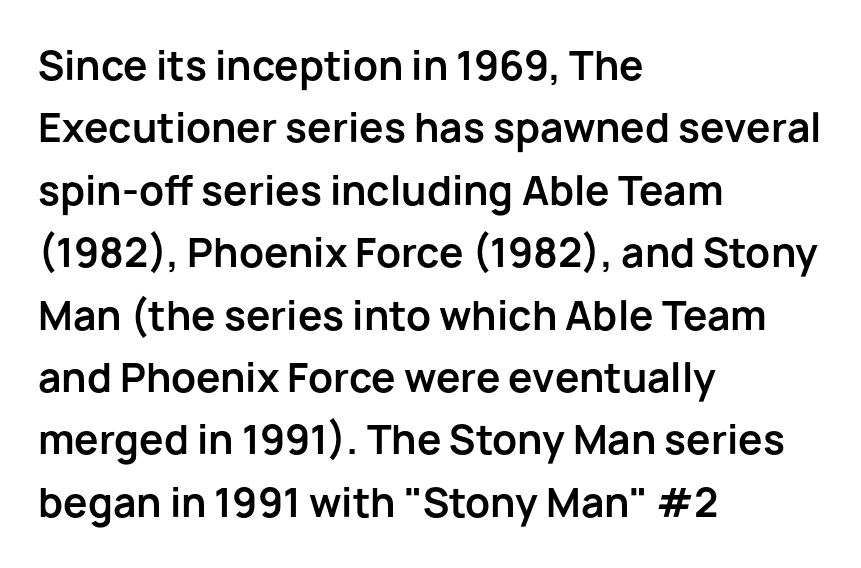
Q: Is the text bold? A: Yes.
Q: Is the text italic (slanted)? A: No, it is upright.
Q: Is the typeface a serif or a sans-serif typeface? A: Sans-serif.
Q: Is the text underlined? A: No.
Q: How is the paragraph aligned? A: Left-aligned.
Q: Is the spacing between letters normal or unusually wide? A: Normal.
Q: Is the spacing between lines tight, normal or loose? A: Normal.
Q: Width (condensed, normal, or wide)? A: Normal.
Q: Stroke contrast? A: Low.
Q: x-height? A: Medium.
Q: Monospaced? A: No.
